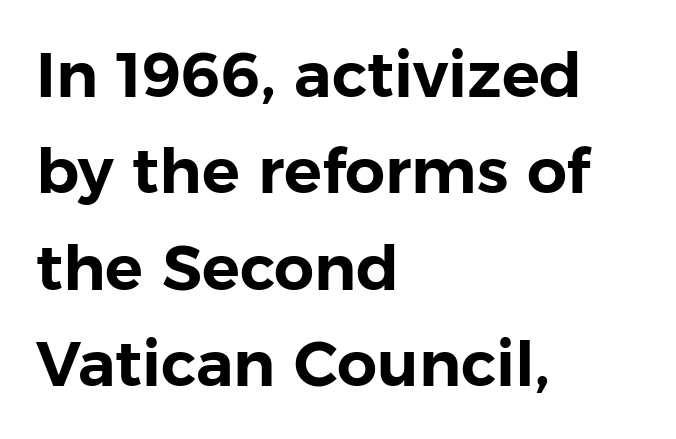
Q: Is the text italic (slanted)? A: No, it is upright.
Q: Is the typeface a serif or a sans-serif typeface? A: Sans-serif.
Q: Is the text underlined? A: No.
Q: How is the paragraph aligned? A: Left-aligned.
Q: Is the spacing between letters normal or unusually wide? A: Normal.
Q: Is the spacing between lines tight, normal or loose? A: Normal.
Q: Width (condensed, normal, or wide)? A: Normal.
Q: Stroke contrast? A: Low.
Q: x-height? A: Medium.
Q: Monospaced? A: No.
